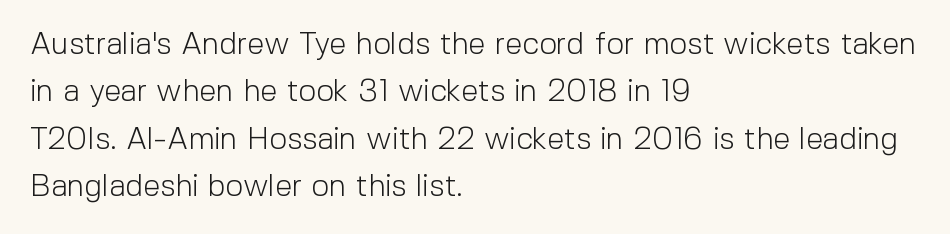
Q: Is the text bold? A: No.
Q: Is the text italic (slanted)? A: No, it is upright.
Q: Is the typeface a serif or a sans-serif typeface? A: Sans-serif.
Q: Is the text underlined? A: No.
Q: How is the paragraph aligned? A: Left-aligned.
Q: Is the spacing between letters normal or unusually wide? A: Normal.
Q: Is the spacing between lines tight, normal or loose? A: Normal.
Q: Width (condensed, normal, or wide)? A: Normal.
Q: x-height? A: Medium.
Q: Monospaced? A: No.
